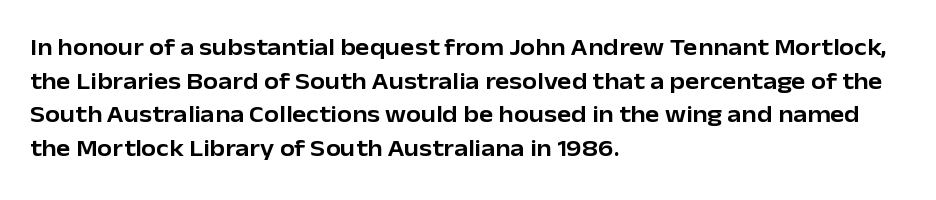
The image shows 24 px text type, upright; set left-aligned, normal line spacing (1.4x), normal letter spacing, not underlined.
